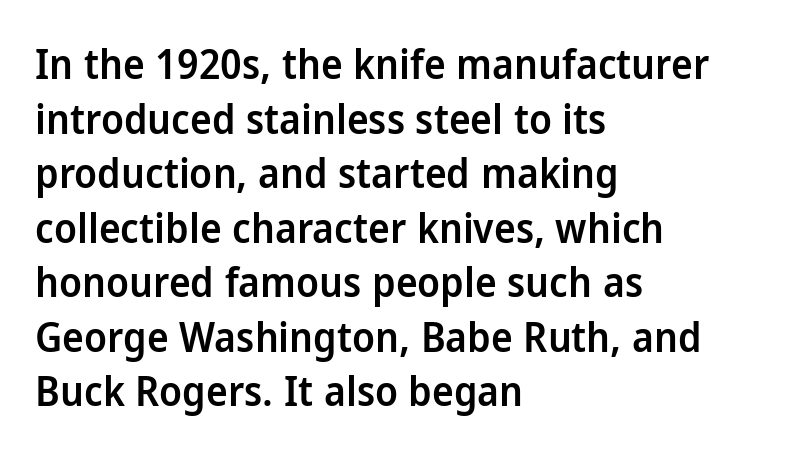
Q: Is the text bold? A: Semi-bold.
Q: Is the text italic (slanted)? A: No, it is upright.
Q: Is the typeface a serif or a sans-serif typeface? A: Sans-serif.
Q: Is the text underlined? A: No.
Q: How is the paragraph aligned? A: Left-aligned.
Q: Is the spacing between letters normal or unusually wide? A: Normal.
Q: Is the spacing between lines tight, normal or loose? A: Normal.
Q: Width (condensed, normal, or wide)? A: Normal.
Q: Stroke contrast? A: Low.
Q: x-height? A: Medium.
Q: Monospaced? A: No.
